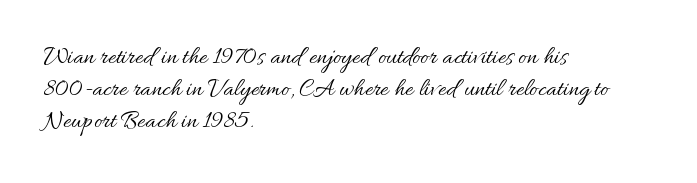
The image shows 25 px text type; set left-aligned, normal line spacing (1.29x), normal letter spacing, not underlined.
